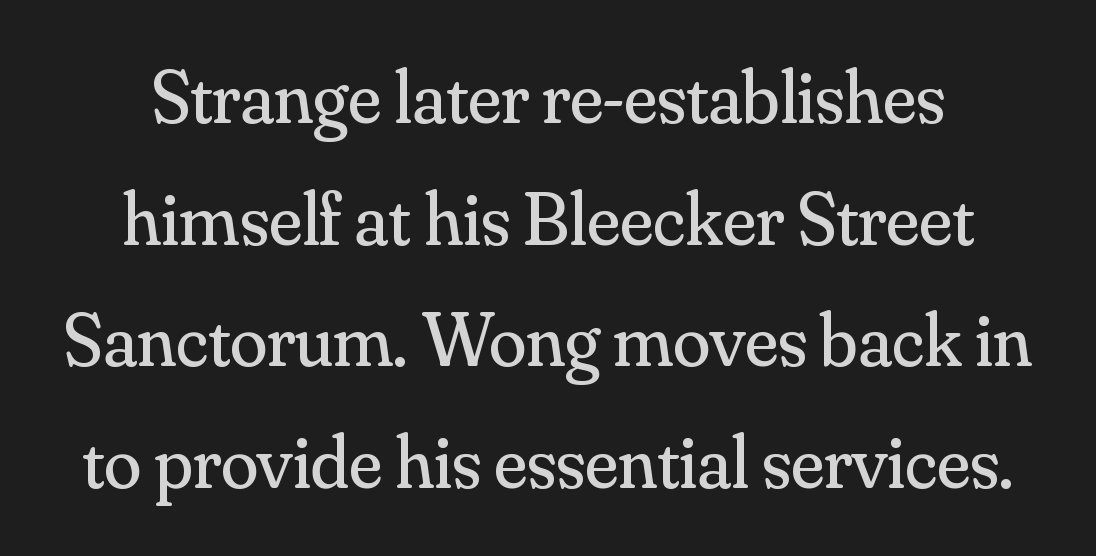
The passage shown stacks its lines at a standard gap. Rendered with straight, roman letterforms. What kind of face is this? One with serifs. Weight: in the light-to-regular range. How are the letters spaced? Ordinarily, with no added tracking. The space beneath each line is pristine and unruled.
